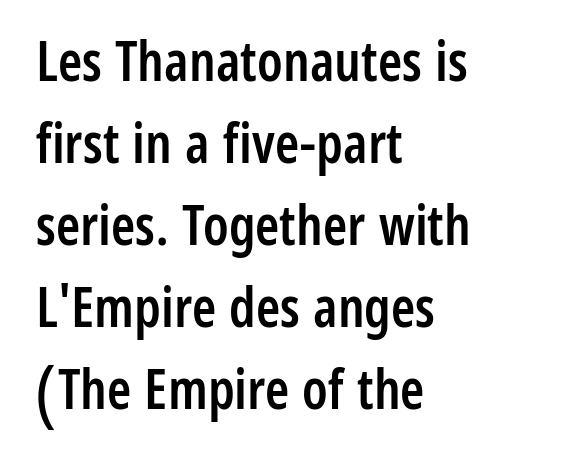
{"serif": "no", "italic": "no", "bold": "semi", "weight": "semibold", "width": "condensed", "stroke_contrast": "low", "x_height": "medium", "monospaced": "no", "underline": "no", "align": "left", "line_spacing": "normal", "line_spacing_ratio": 1.49, "letter_spacing": "normal", "letter_spacing_em": 0.0, "glyph_px": 55}
